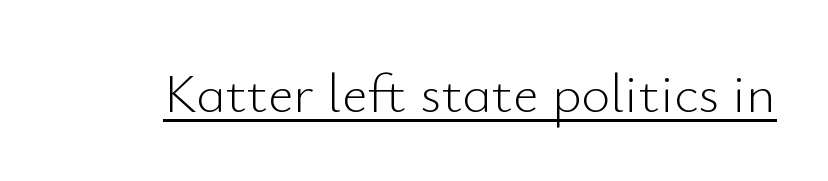
{"serif": "no", "italic": "no", "bold": "no", "weight": "light", "width": "normal", "stroke_contrast": "low", "x_height": "small", "monospaced": "no", "underline": "yes", "letter_spacing": "normal", "letter_spacing_em": 0.0, "glyph_px": 56}
